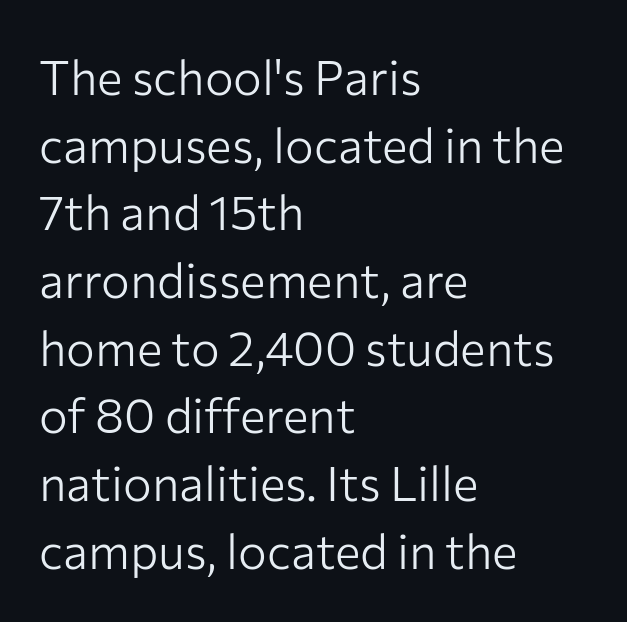
Q: Is the text bold? A: No.
Q: Is the text italic (slanted)? A: No, it is upright.
Q: Is the typeface a serif or a sans-serif typeface? A: Sans-serif.
Q: Is the text underlined? A: No.
Q: How is the paragraph aligned? A: Left-aligned.
Q: Is the spacing between letters normal or unusually wide? A: Normal.
Q: Is the spacing between lines tight, normal or loose? A: Normal.
Q: Width (condensed, normal, or wide)? A: Normal.
Q: Stroke contrast? A: Low.
Q: x-height? A: Medium.
Q: Monospaced? A: No.
